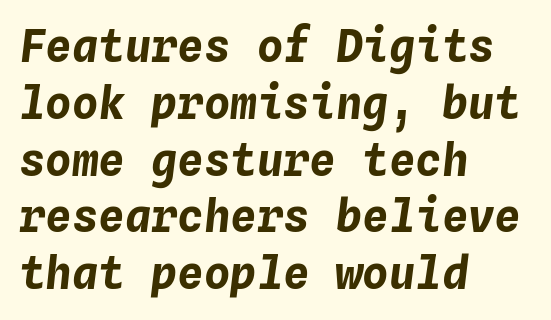
The passage shown is not underscored anywhere. Designer's note — italics engaged. The face used here is monospaced, like something from a code editor. This block has exactly the height ordinary leading produces.
